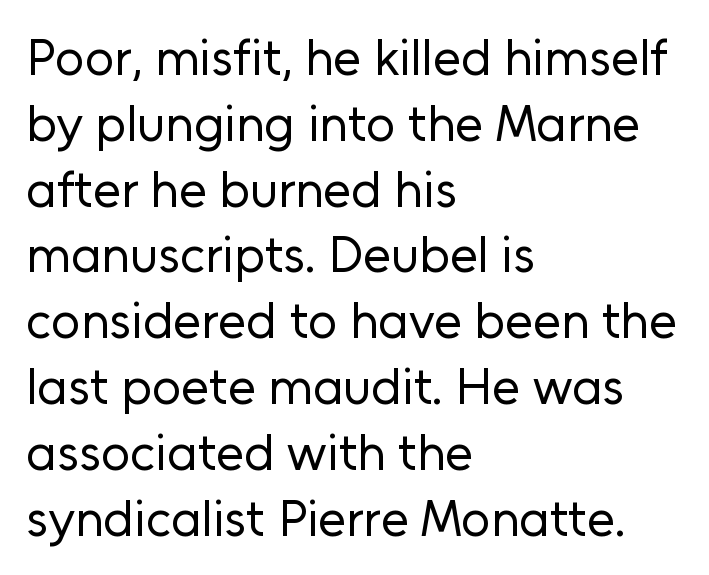
The type sits square on the baseline with zero lean. Nobody drew a line under any word here. Reading down the column, the eye jumps a familiar distance to each next line. Does the copy run flush right? No — it runs flush left. Weight class: somewhere from thin through regular.
